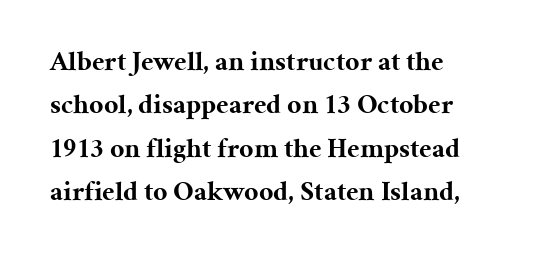
A roman cut, with each character standing at attention. Nobody drew a line under any word here. The face used here is proportionally spaced, like ordinary book or web type. A typesetter would label this face a serif. Regular leading. A typesetter would call this zero additional tracking.
